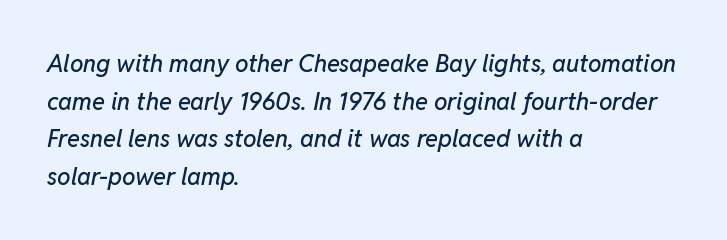
The image shows 24 px text type, italic (leaning right); set left-aligned, normal line spacing (1.57x), normal letter spacing, not underlined.
